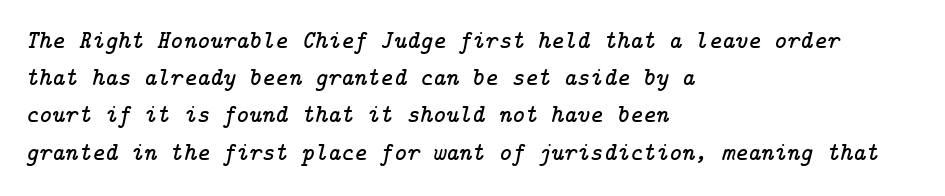
{"italic": "yes", "lean": "right", "slant_degrees": 14, "underline": "no", "align": "left", "line_spacing": "normal", "line_spacing_ratio": 1.49, "letter_spacing": "normal", "letter_spacing_em": 0.0, "glyph_px": 25}
